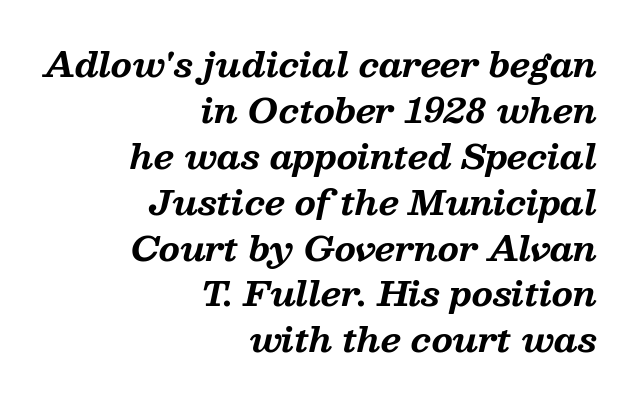
Q: Is the text bold? A: Yes.
Q: Is the text italic (slanted)? A: Yes, it leans right by about 13 degrees.
Q: Is the typeface a serif or a sans-serif typeface? A: Serif.
Q: Is the text underlined? A: No.
Q: How is the paragraph aligned? A: Right-aligned.
Q: Is the spacing between letters normal or unusually wide? A: Normal.
Q: Is the spacing between lines tight, normal or loose? A: Normal.
Q: Width (condensed, normal, or wide)? A: Normal.
Q: Stroke contrast? A: Medium.
Q: x-height? A: Medium.
Q: Monospaced? A: No.
